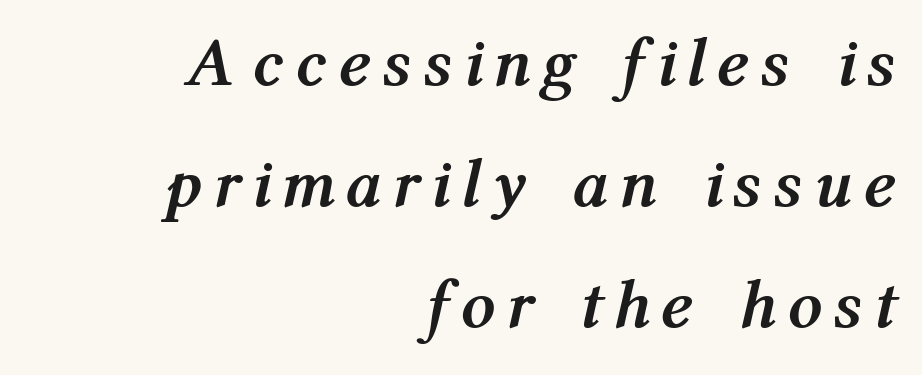
The image shows 68 px semibold, condensed type, italic (leaning right); set right-aligned, line spacing 1.78x, unusually wide letter spacing (+0.27 em), not underlined; medium stroke contrast and a medium x-height.
